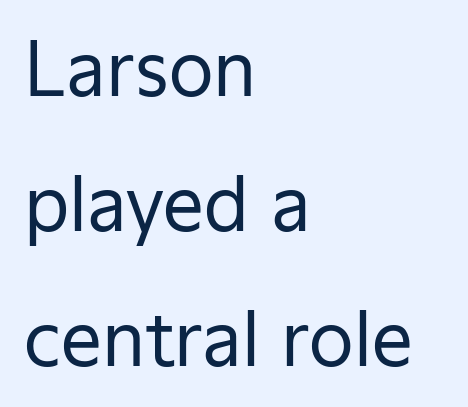
The image shows 73 px regular-weight sans-serif type, upright; set left-aligned, line spacing 1.85x, normal letter spacing, not underlined; low stroke contrast and a medium x-height.
